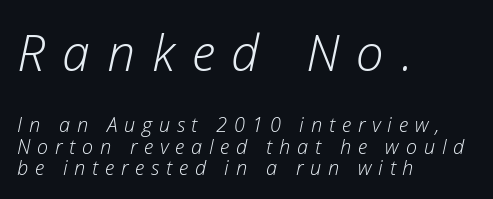
Q: Is the text bold? A: No.
Q: Is the text italic (slanted)? A: Yes, it leans right by about 12 degrees.
Q: Is the text underlined? A: No.
Q: How is the paragraph aligned? A: Left-aligned.
Q: Is the spacing between letters normal or unusually wide? A: Unusually wide.
Q: Is the spacing between lines tight, normal or loose? A: Tight.
Q: Which block of text is set in a larger size, the first (top) or the second (bottom)? A: The first (top) one.
Q: Width (condensed, normal, or wide)? A: Normal.
Q: Stroke contrast? A: Low.
Q: x-height? A: Medium.
Q: Monospaced? A: No.
